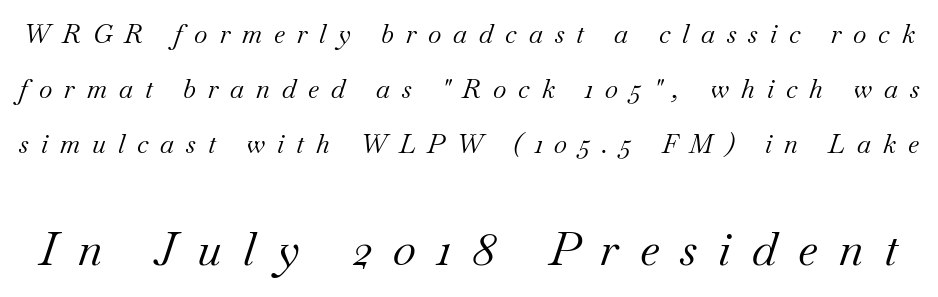
{"serif": "yes", "italic": "yes", "lean": "right", "slant_degrees": 18, "bold": "no", "weight": "regular", "width": "normal", "stroke_contrast": "medium", "x_height": "small", "monospaced": "no", "underline": "no", "line_spacing": "loose", "line_spacing_ratio": 2.12, "letter_spacing": "wide", "letter_spacing_em": 0.46, "larger_block": "second", "size_ratio": 1.77, "glyph_px": 46}
